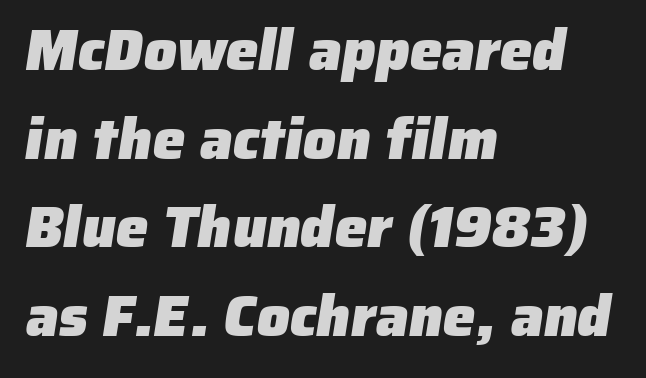
The image shows 58 px heavy sans-serif type; set left-aligned, normal line spacing (1.53x), normal letter spacing, not underlined; low stroke contrast and a medium x-height.
